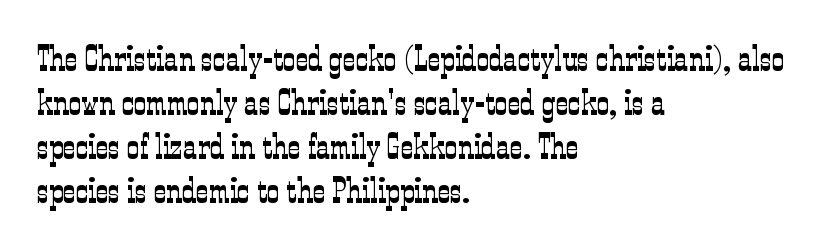
Q: Is the text bold? A: No.
Q: Is the text italic (slanted)? A: No, it is upright.
Q: Is the typeface a serif or a sans-serif typeface? A: Serif.
Q: Is the text underlined? A: No.
Q: How is the paragraph aligned? A: Left-aligned.
Q: Is the spacing between letters normal or unusually wide? A: Normal.
Q: Is the spacing between lines tight, normal or loose? A: Normal.
Q: Width (condensed, normal, or wide)? A: Condensed.
Q: Stroke contrast? A: Low.
Q: x-height? A: Medium.
Q: Monospaced? A: No.
